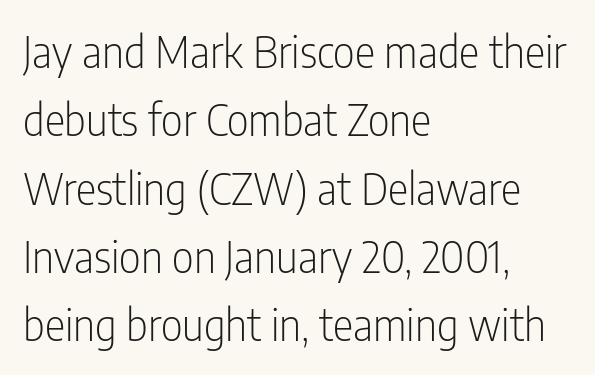
The image shows 43 px light, condensed sans-serif type, upright; set left-aligned, normal line spacing (1.59x), normal letter spacing, not underlined; low stroke contrast and a medium x-height.
